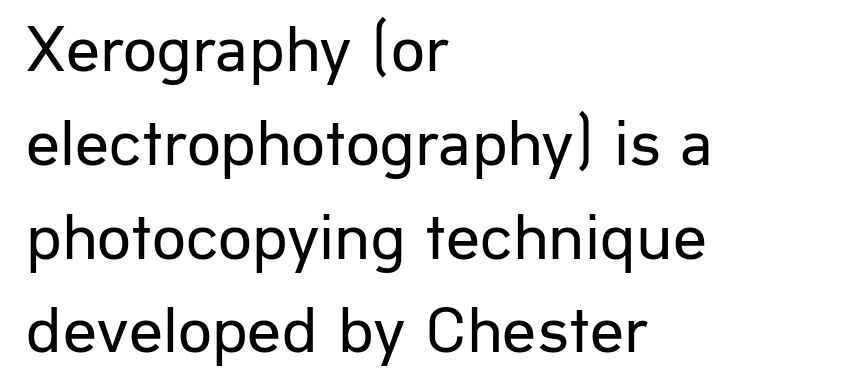
{"serif": "no", "italic": "no", "bold": "no", "weight": "regular", "width": "normal", "stroke_contrast": "low", "x_height": "medium", "monospaced": "no", "underline": "no", "align": "left", "line_spacing": "normal", "line_spacing_ratio": 1.4, "letter_spacing": "normal", "letter_spacing_em": 0.0, "glyph_px": 67}
